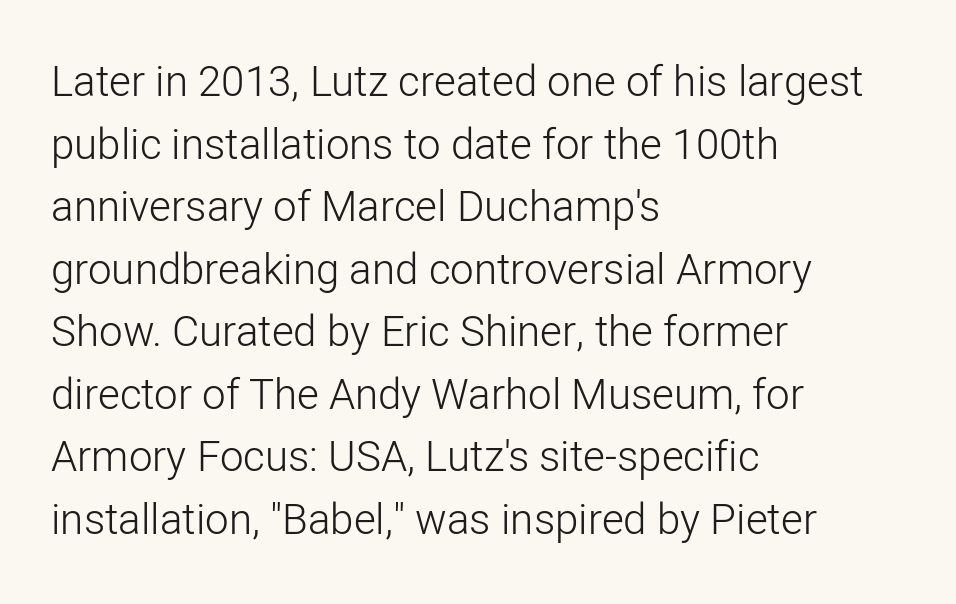
Nothing heavy about these letters — not bold at all. Tracking value appears to be zero — textbook default spacing. Whoever set this chose a conventional vertical rhythm. I'd call this a sans setting — the letters go barefoot. Lines of text with bare space underneath. The letters stand straight up with perfectly vertical stems.
